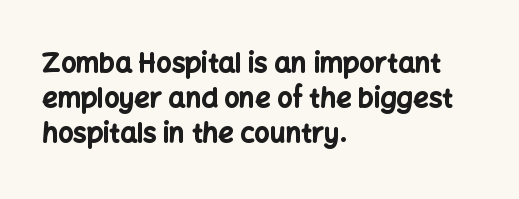
The words here are not underlined. Style check: upright. Typesetter's note: full bold, strokes at maximum text heaviness. Left-aligned paragraph, ragged on the right. One glance says typical: line gaps are just what's usual. Look at the tracking — it's just the regular setting, nothing added.
